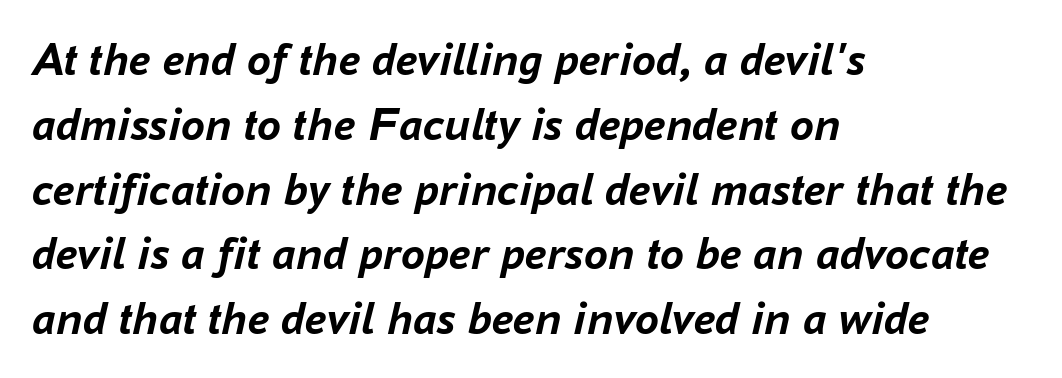
Q: Is the text bold? A: Yes.
Q: Is the text italic (slanted)? A: Yes, it leans right by about 16 degrees.
Q: Is the text underlined? A: No.
Q: How is the paragraph aligned? A: Left-aligned.
Q: Is the spacing between letters normal or unusually wide? A: Normal.
Q: Is the spacing between lines tight, normal or loose? A: Normal.
Q: Width (condensed, normal, or wide)? A: Normal.
Q: Stroke contrast? A: Low.
Q: x-height? A: Medium.
Q: Monospaced? A: No.
